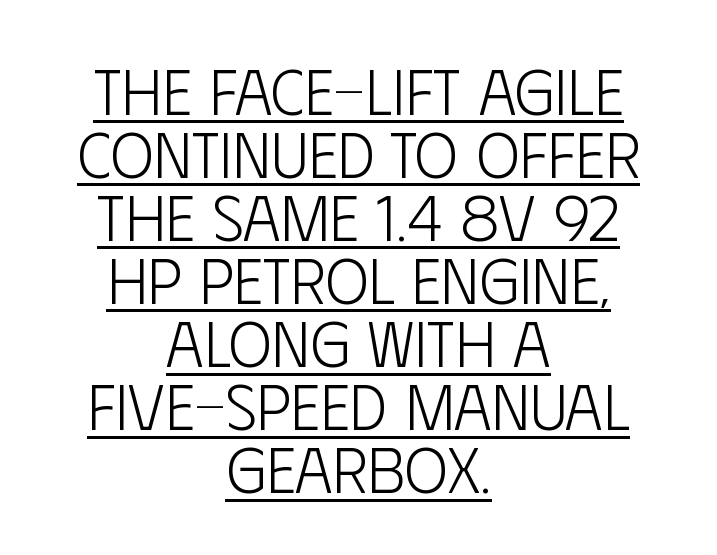
{"serif": "no", "italic": "no", "bold": "no", "weight": "light", "width": "condensed", "stroke_contrast": "low", "x_height": "large", "monospaced": "no", "underline": "yes", "align": "center", "line_spacing": "tight", "line_spacing_ratio": 0.97, "letter_spacing": "normal", "letter_spacing_em": 0.0, "glyph_px": 65}
